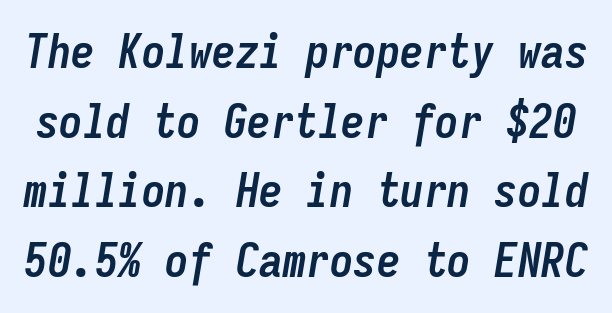
The passage shown stacks its lines at a standard gap. The sample has been set heavy, in full bold. Underline: absent. Style check: oblique. A typesetter would call this monospace, since all characters share one set width.
